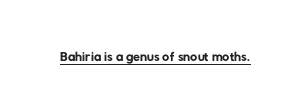
Heaviness? Minimal to ordinary, like unemphasized prose. A typesetter would call this zero additional tracking. Has an underline been added? It has.
